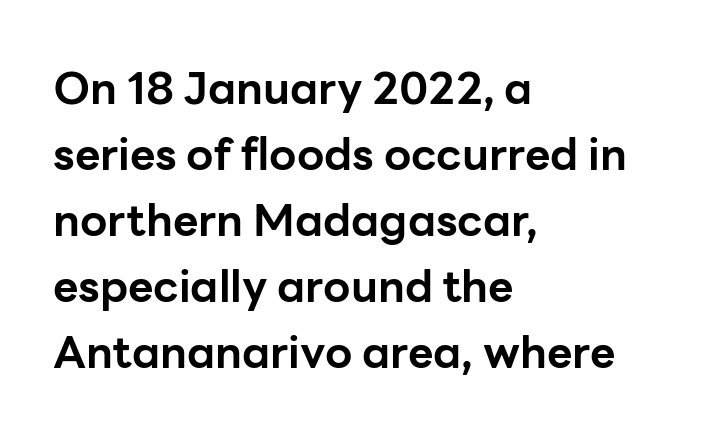
{"serif": "no", "italic": "no", "bold": "yes", "weight": "bold", "width": "normal", "stroke_contrast": "low", "x_height": "medium", "monospaced": "no", "underline": "no", "align": "left", "line_spacing": "normal", "line_spacing_ratio": 1.5, "letter_spacing": "normal", "letter_spacing_em": 0.0, "glyph_px": 44}
